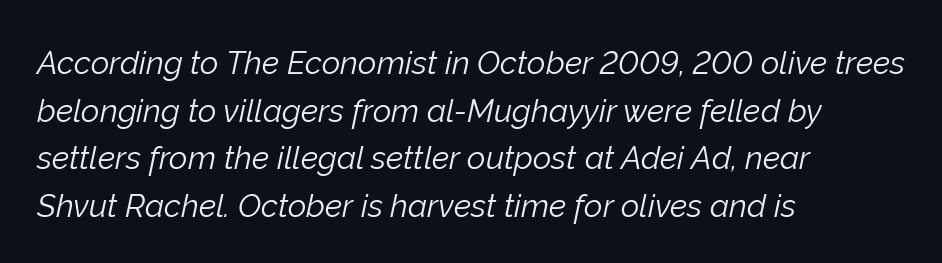
Q: Is the text bold? A: No.
Q: Is the text italic (slanted)? A: Yes, it leans right by about 12 degrees.
Q: Is the text underlined? A: No.
Q: How is the paragraph aligned? A: Left-aligned.
Q: Is the spacing between letters normal or unusually wide? A: Normal.
Q: Is the spacing between lines tight, normal or loose? A: Normal.
Q: Width (condensed, normal, or wide)? A: Normal.
Q: Stroke contrast? A: Low.
Q: x-height? A: Medium.
Q: Monospaced? A: No.
